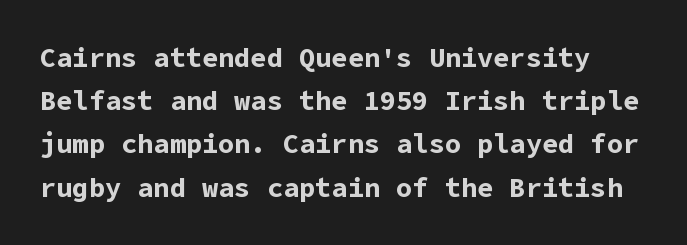
The image shows 27 px bold type, upright; set normal line spacing (1.6x), normal letter spacing, not underlined.
